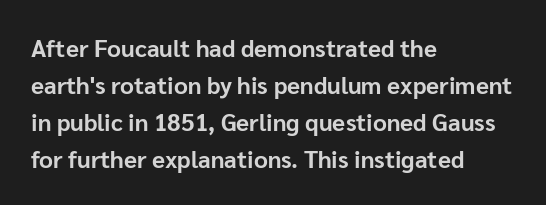
The image shows 24 px bold type, upright; set left-aligned, normal line spacing (1.54x), normal letter spacing, not underlined.
